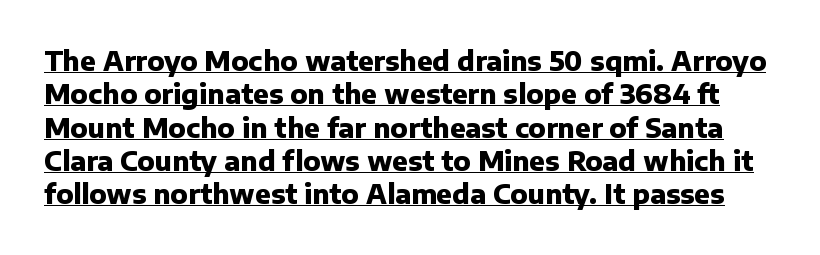
{"italic": "no", "bold": "yes", "underline": "yes", "line_spacing": "normal", "line_spacing_ratio": 1.28, "letter_spacing": "normal", "letter_spacing_em": 0.0, "glyph_px": 26}
